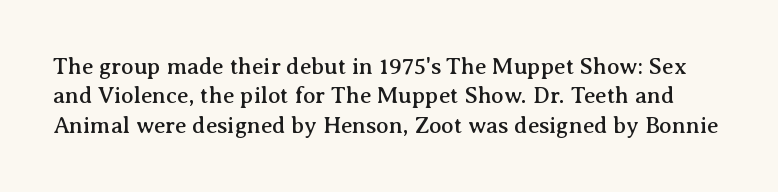
You could call the tracking neutral — neither tight nor loose. The area under the type is left untouched. Every character sits straight up, as roman type does. Leading: standard.
